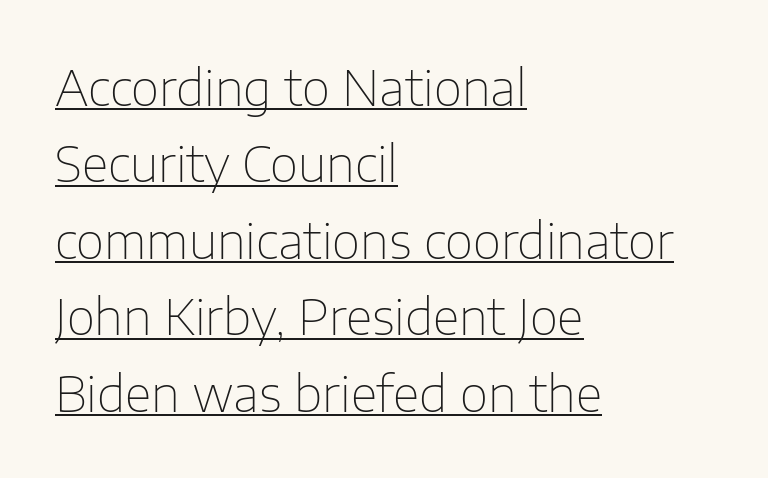
The image shows 49 px thin sans-serif type, upright; set left-aligned, normal line spacing (1.56x), normal letter spacing, underlined; low stroke contrast and a medium x-height.
